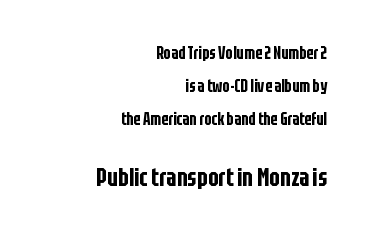
The image shows 25 px text type, upright; set right-aligned, loose line spacing (1.94x), normal letter spacing, not underlined; the second (bottom) block is 1.47x larger.
